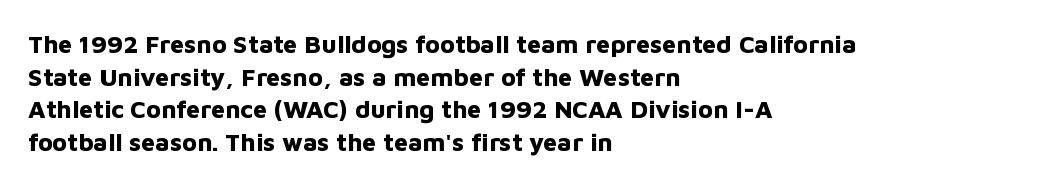
{"italic": "no", "bold": "yes", "underline": "no", "align": "left", "line_spacing": "normal", "line_spacing_ratio": 1.31, "letter_spacing": "normal", "letter_spacing_em": 0.0, "glyph_px": 25}
